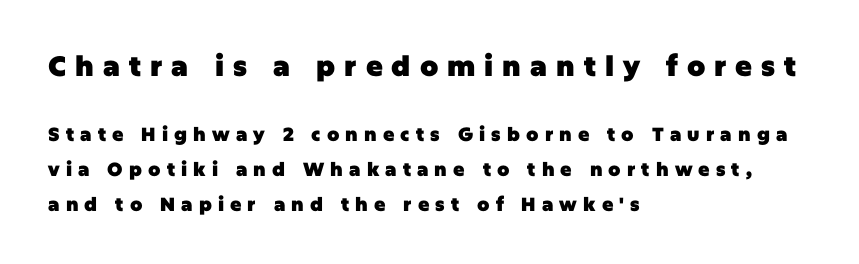
Q: Is the text bold? A: Yes.
Q: Is the text italic (slanted)? A: No, it is upright.
Q: Is the typeface a serif or a sans-serif typeface? A: Sans-serif.
Q: Is the text underlined? A: No.
Q: How is the paragraph aligned? A: Left-aligned.
Q: Is the spacing between letters normal or unusually wide? A: Unusually wide.
Q: Which block of text is set in a larger size, the first (top) or the second (bottom)? A: The first (top) one.
Q: Width (condensed, normal, or wide)? A: Normal.
Q: Stroke contrast? A: Low.
Q: x-height? A: Large.
Q: Monospaced? A: No.
